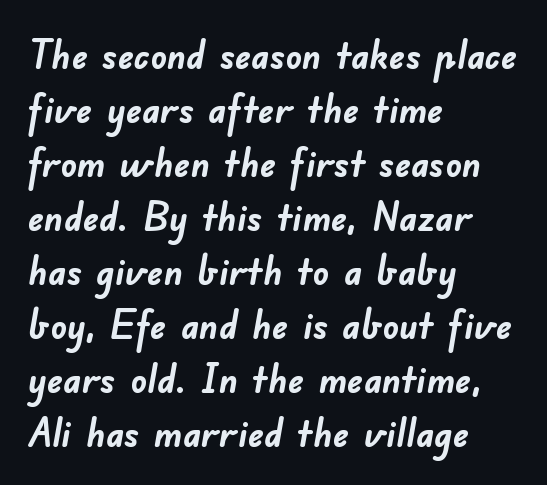
{"serif": "no", "bold": "yes", "weight": "semibold", "width": "normal", "stroke_contrast": "low", "x_height": "small", "monospaced": "no", "underline": "no", "align": "left", "line_spacing": "normal", "line_spacing_ratio": 1.35, "letter_spacing": "normal", "letter_spacing_em": 0.0, "glyph_px": 40}
